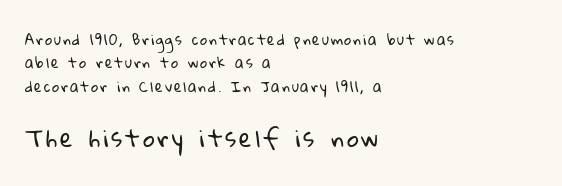
{"bold": "no", "underline": "no", "align": "left", "line_spacing": "normal", "line_spacing_ratio": 1.67, "larger_block": "second", "size_ratio": 1.64, "glyph_px": 23}
